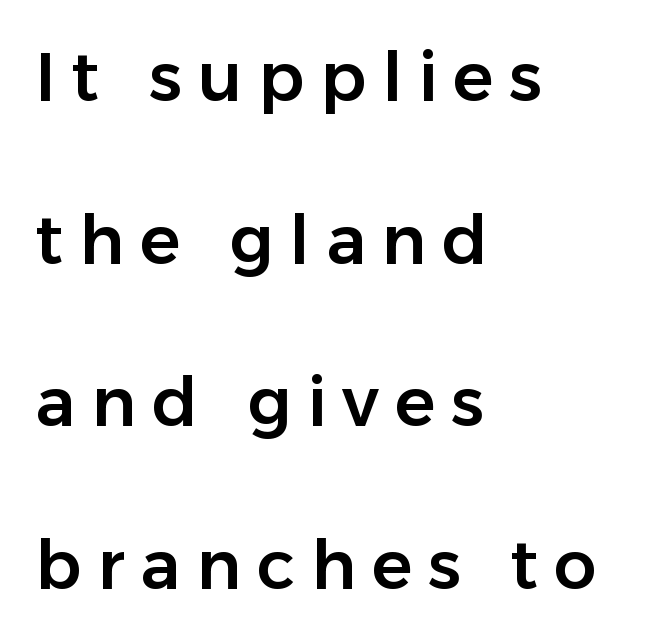
The image shows 68 px sans-serif type, upright; set left-aligned, loose line spacing (2.39x), unusually wide letter spacing (+0.23 em), not underlined; low stroke contrast and a medium x-height.
